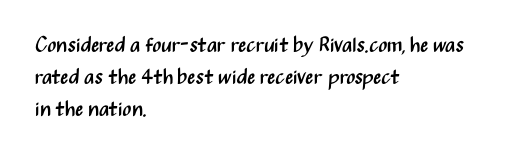
Q: Is the text bold? A: No.
Q: Is the text italic (slanted)? A: No, it is upright.
Q: Is the text underlined? A: No.
Q: How is the paragraph aligned? A: Left-aligned.
Q: Is the spacing between letters normal or unusually wide? A: Normal.
Q: Is the spacing between lines tight, normal or loose? A: Normal.
